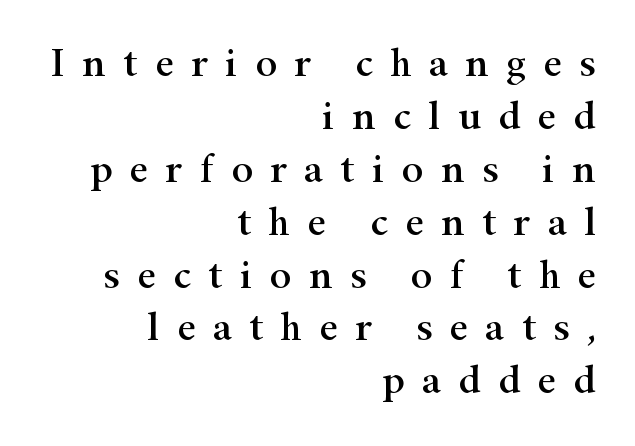
The face used here is rendered with a markedly widened letterfit. Think of a printed novel: that variable character pitch is what you see here. All the whitespace from short lines collects on the left. Students, observe: this is what conventionally led text looks like. Does the type have serifs? Yes, each stem ends in a small foot.
